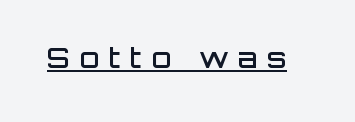
Q: Is the text bold? A: Semi-bold.
Q: Is the text italic (slanted)? A: No, it is upright.
Q: Is the typeface a serif or a sans-serif typeface? A: Sans-serif.
Q: Is the text underlined? A: Yes.
Q: Is the spacing between letters normal or unusually wide? A: Unusually wide.
Q: Width (condensed, normal, or wide)? A: Normal.
Q: Stroke contrast? A: Low.
Q: x-height? A: Large.
Q: Monospaced? A: No.
